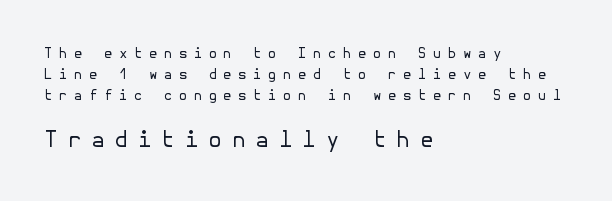
{"italic": "no", "bold": "no", "underline": "no", "align": "left", "line_spacing": "normal", "line_spacing_ratio": 1.5, "letter_spacing": "wide", "letter_spacing_em": 0.45, "larger_block": "second", "size_ratio": 1.57, "glyph_px": 22}
